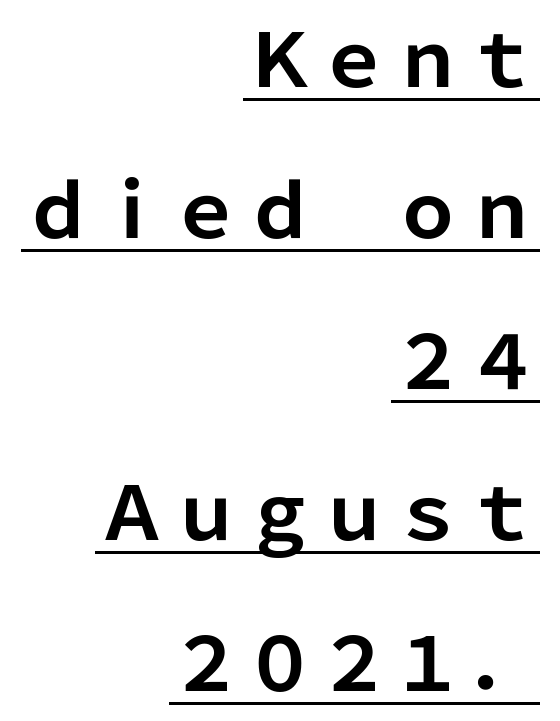
Q: Is the text bold? A: Yes.
Q: Is the text italic (slanted)? A: No, it is upright.
Q: Is the typeface a serif or a sans-serif typeface? A: Sans-serif.
Q: Is the text underlined? A: Yes.
Q: How is the paragraph aligned? A: Right-aligned.
Q: Is the spacing between letters normal or unusually wide? A: Normal.
Q: Is the spacing between lines tight, normal or loose? A: Loose.
Q: Width (condensed, normal, or wide)? A: Normal.
Q: Stroke contrast? A: Low.
Q: x-height? A: Medium.
Q: Monospaced? A: No.
